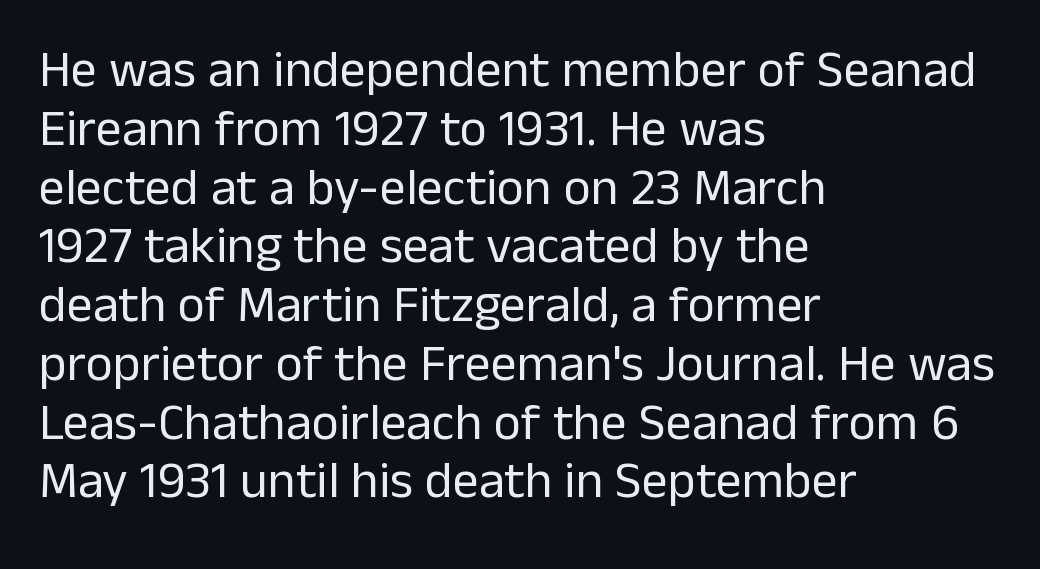
Q: Is the text bold? A: No.
Q: Is the text italic (slanted)? A: No, it is upright.
Q: Is the typeface a serif or a sans-serif typeface? A: Sans-serif.
Q: Is the text underlined? A: No.
Q: How is the paragraph aligned? A: Left-aligned.
Q: Is the spacing between letters normal or unusually wide? A: Normal.
Q: Is the spacing between lines tight, normal or loose? A: Tight.
Q: Width (condensed, normal, or wide)? A: Normal.
Q: Stroke contrast? A: Low.
Q: x-height? A: Medium.
Q: Monospaced? A: No.
